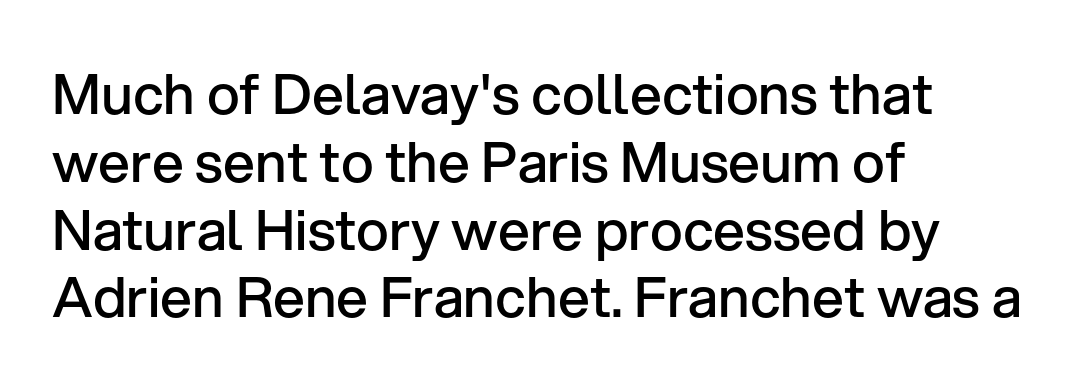
{"serif": "no", "italic": "no", "bold": "semi", "weight": "semibold", "width": "normal", "stroke_contrast": "low", "x_height": "medium", "monospaced": "no", "underline": "no", "align": "left", "line_spacing_ratio": 1.21, "letter_spacing": "normal", "letter_spacing_em": 0.0, "glyph_px": 56}
